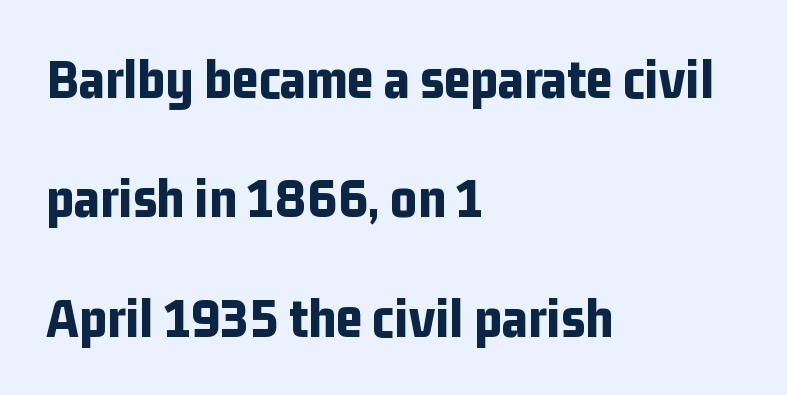
The image shows 58 px bold, condensed sans-serif type, upright; set left-aligned, loose line spacing (2.06x), normal letter spacing, not underlined; low stroke contrast and a medium x-height.
